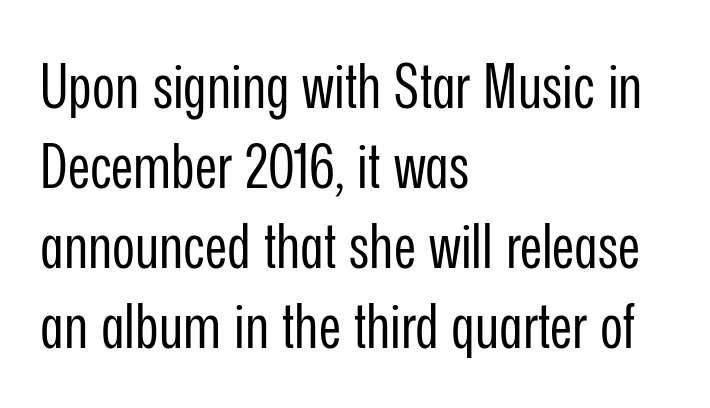
The image shows 62 px regular-weight, condensed sans-serif type, upright; set left-aligned, normal line spacing (1.29x), normal letter spacing, not underlined; low stroke contrast and a medium x-height.
